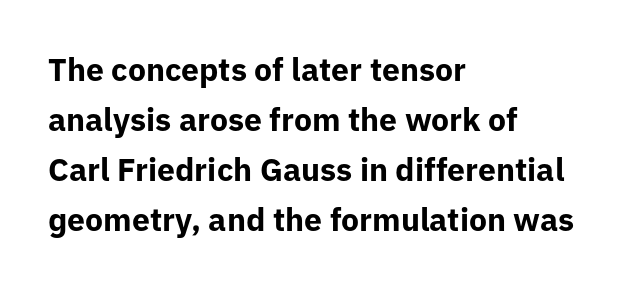
{"serif": "no", "italic": "no", "bold": "yes", "weight": "bold", "width": "normal", "stroke_contrast": "low", "x_height": "medium", "monospaced": "no", "underline": "no", "align": "left", "line_spacing": "normal", "line_spacing_ratio": 1.56, "letter_spacing": "normal", "letter_spacing_em": 0.0, "glyph_px": 32}
